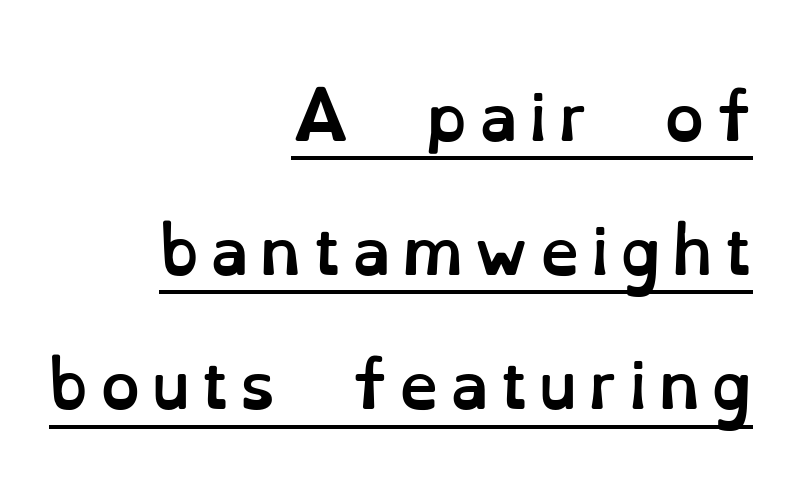
{"italic": "no", "bold": "yes", "weight": "semibold", "width": "normal", "stroke_contrast": "low", "x_height": "small", "monospaced": "no", "underline": "yes", "align": "right", "line_spacing": "loose", "line_spacing_ratio": 2.13, "glyph_px": 63}
